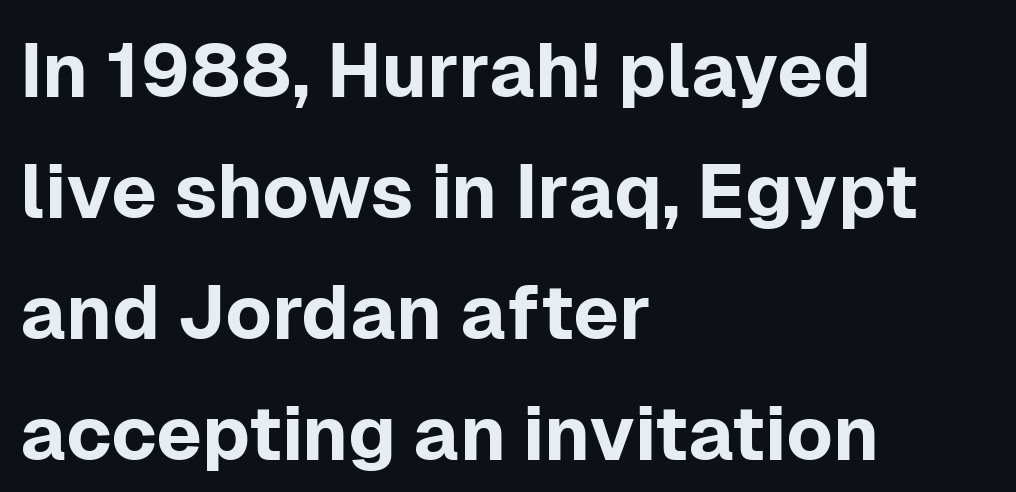
Has an underline been added? It has not. Is this a fixed-width face? No — the glyphs have proportional, varying widths. This sample uses a sans-serif face. If you measured baseline to baseline, you'd find a middling distance. Students, note that the glyphs here touch the page at normal intervals.
